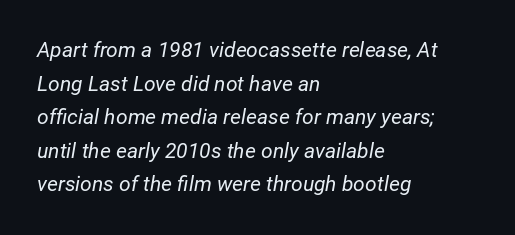
The image shows 21 px text type, italic (leaning right); set left-aligned, normal line spacing (1.6x), normal letter spacing, not underlined.
